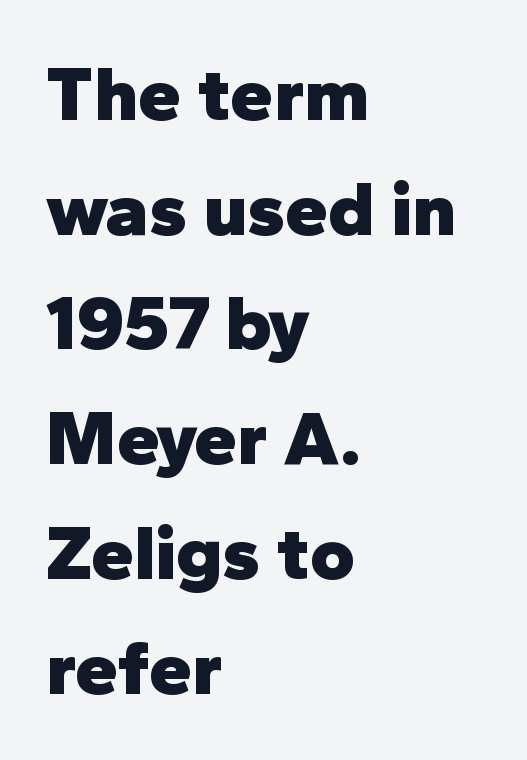
The image shows 77 px heavy sans-serif type, upright; set left-aligned, normal line spacing (1.49x), normal letter spacing, not underlined; low stroke contrast and a medium x-height.
